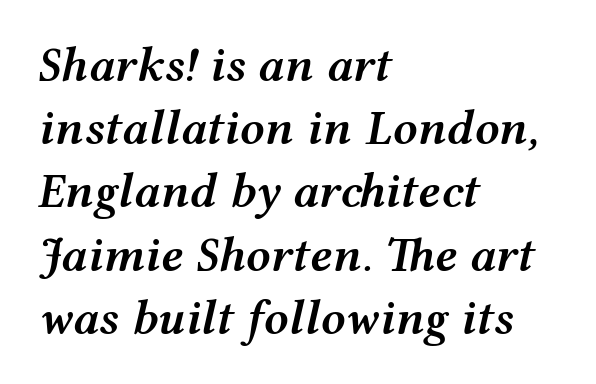
The image shows 49 px semibold, wide type, italic (leaning right); set left-aligned, normal line spacing (1.29x), normal letter spacing, not underlined; medium stroke contrast and a medium x-height.
